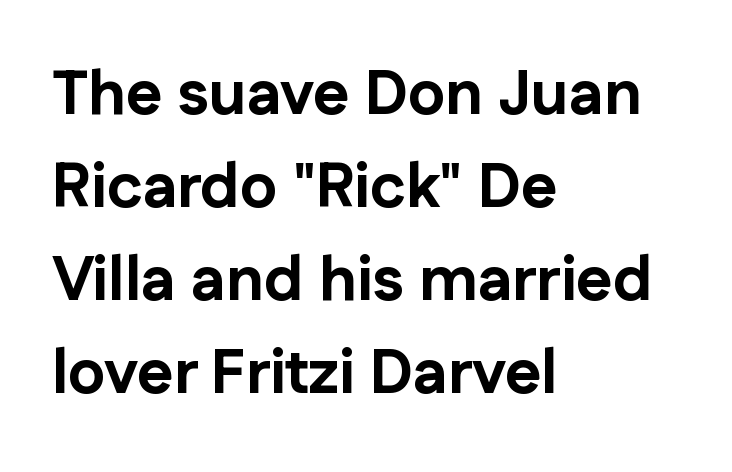
The image shows 62 px bold sans-serif type, upright; set left-aligned, normal line spacing (1.5x), normal letter spacing, not underlined; low stroke contrast and a medium x-height.
